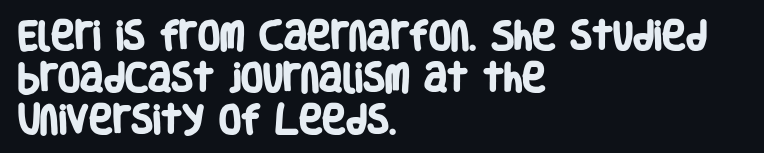
Q: Is the text bold? A: Yes.
Q: Is the typeface a serif or a sans-serif typeface? A: Sans-serif.
Q: Is the text underlined? A: No.
Q: How is the paragraph aligned? A: Left-aligned.
Q: Is the spacing between letters normal or unusually wide? A: Normal.
Q: Is the spacing between lines tight, normal or loose? A: Normal.
Q: Width (condensed, normal, or wide)? A: Condensed.
Q: Stroke contrast? A: Low.
Q: x-height? A: Large.
Q: Monospaced? A: No.
